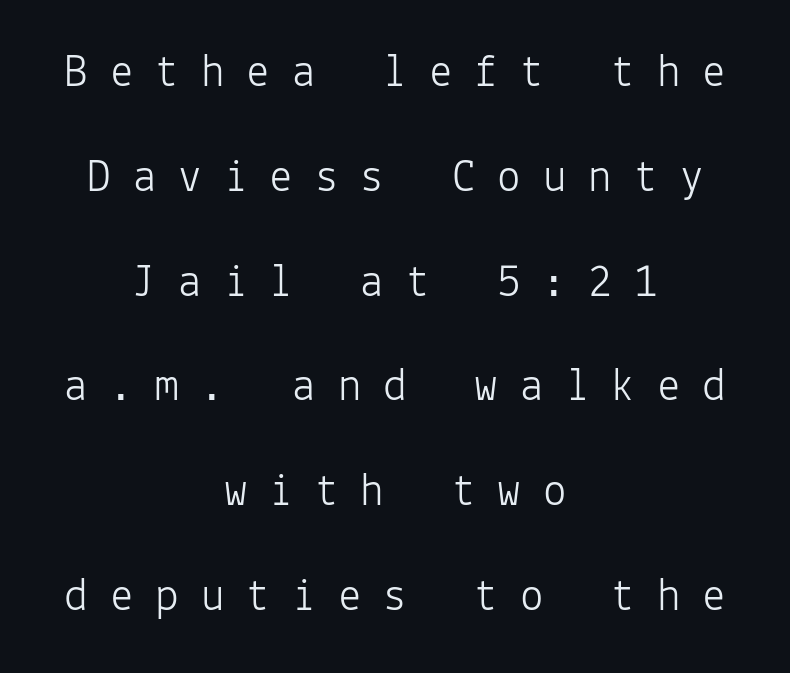
The image shows 47 px light sans-serif type, upright, monospaced; set centered, loose line spacing (2.23x), unusually wide letter spacing (+0.47 em), not underlined; low stroke contrast and a medium x-height.
